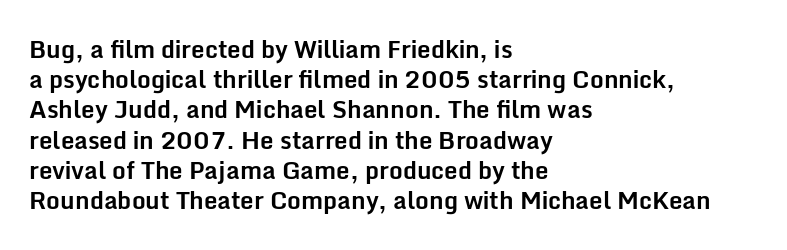
The image shows 24 px bold type, upright; set left-aligned, normal line spacing (1.26x), normal letter spacing, not underlined.
